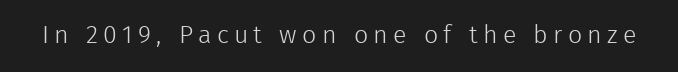
Any mark beneath the type? The region is blank. A light-to-regular cut is what we see here. Does extra space separate the letters? Yes, quite a lot of it. The lettering holds an erect, upright posture throughout.
